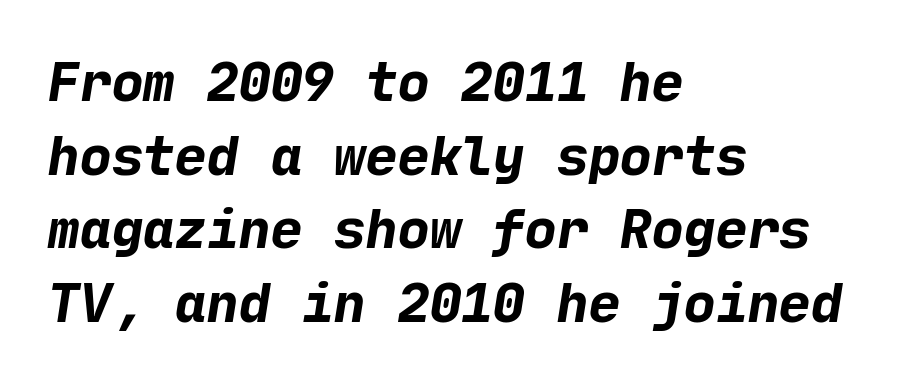
{"serif": "no", "bold": "yes", "weight": "bold", "width": "normal", "stroke_contrast": "low", "x_height": "medium", "underline": "no", "align": "left", "line_spacing": "normal", "line_spacing_ratio": 1.39, "letter_spacing": "normal", "letter_spacing_em": 0.0, "glyph_px": 53}
